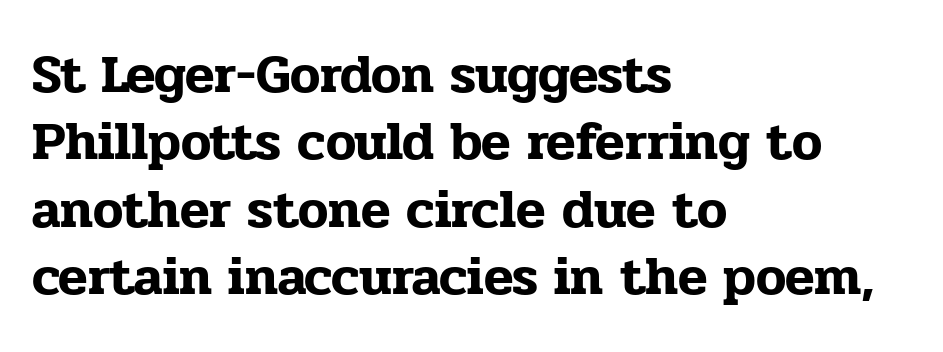
The image shows 54 px serif type, upright; set left-aligned, normal line spacing (1.25x), normal letter spacing, not underlined; low stroke contrast and a medium x-height.
